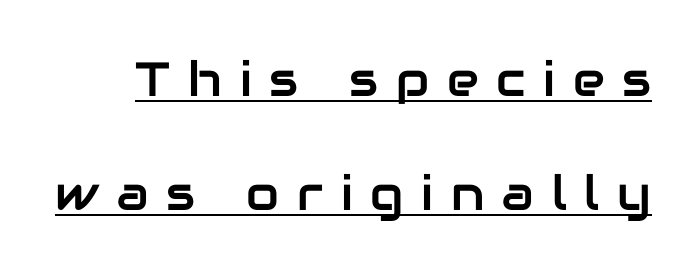
{"serif": "no", "italic": "no", "width": "normal", "stroke_contrast": "low", "x_height": "medium", "monospaced": "no", "underline": "yes", "line_spacing": "loose", "line_spacing_ratio": 2.37, "letter_spacing": "wide", "letter_spacing_em": 0.37, "glyph_px": 48}
